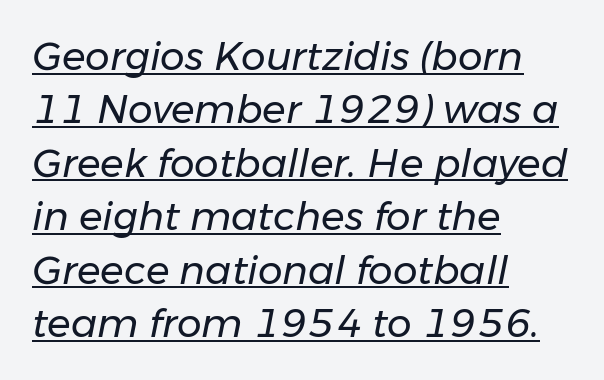
{"italic": "yes", "lean": "right", "slant_degrees": 11, "bold": "no", "weight": "regular", "width": "normal", "stroke_contrast": "low", "x_height": "medium", "monospaced": "no", "underline": "yes", "align": "left", "line_spacing": "normal", "line_spacing_ratio": 1.37, "letter_spacing": "normal", "letter_spacing_em": 0.0, "glyph_px": 39}
